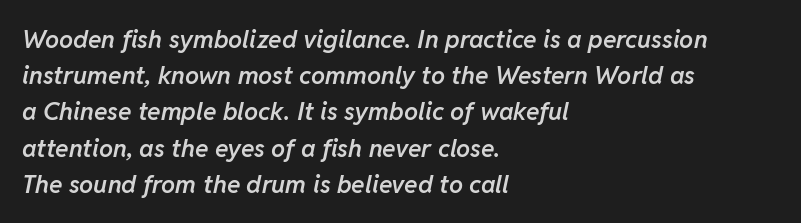
The image shows 25 px text type, italic (leaning right); set left-aligned, normal line spacing (1.45x), normal letter spacing, not underlined.
